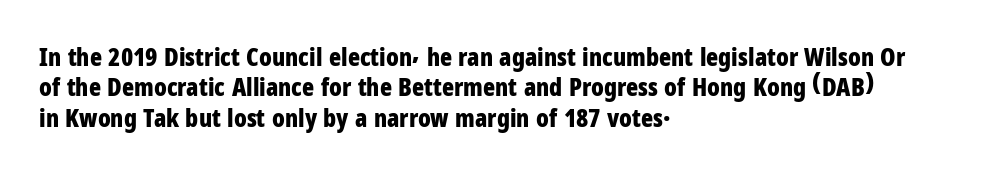
{"italic": "no", "bold": "yes", "underline": "no", "align": "left", "line_spacing_ratio": 1.22, "letter_spacing": "normal", "letter_spacing_em": 0.0, "glyph_px": 25}
